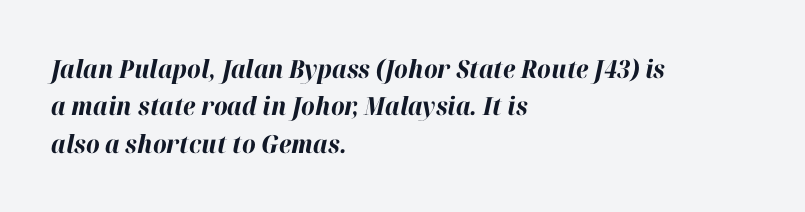
Horizontal alignment here is leftward, the default for most running prose. Clear beneath every line of the passage. The face used here has a pronounced slope to its letters. Characters follow at the spacing the type designer built in. The designer left line spacing at the default.
